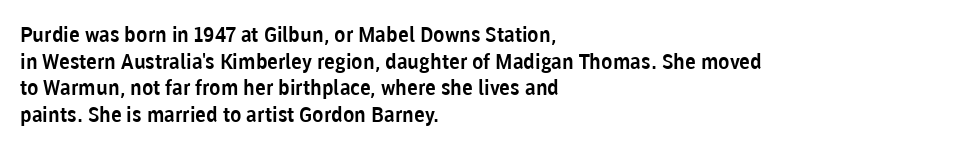
Successive baselines arrive at the customary interval. The space directly below the letters is spotless. The face used here is rendered with its standard letterfit. The rendering anchors every line to the left-hand side.
